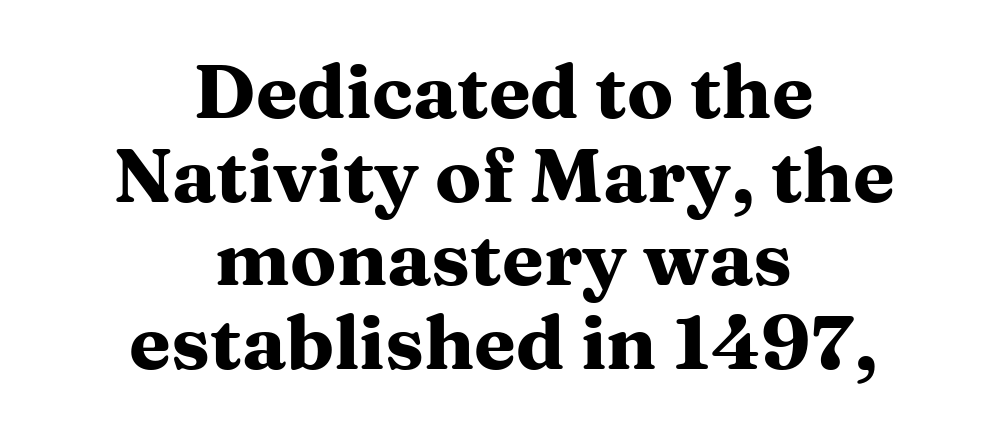
The image shows 76 px heavy, wide serif type, upright; set centered, tight line spacing (1.1x), normal letter spacing, not underlined; medium stroke contrast and a medium x-height.
